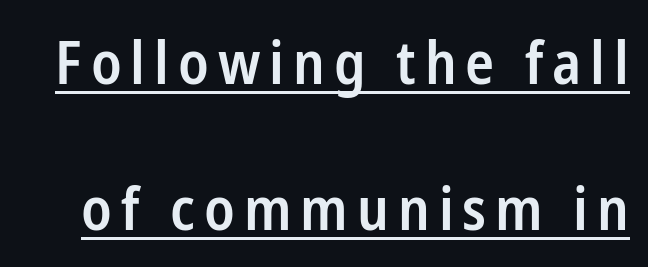
Q: Is the text bold? A: Semi-bold.
Q: Is the text italic (slanted)? A: No, it is upright.
Q: Is the typeface a serif or a sans-serif typeface? A: Sans-serif.
Q: Is the text underlined? A: Yes.
Q: Is the spacing between lines tight, normal or loose? A: Loose.
Q: Width (condensed, normal, or wide)? A: Condensed.
Q: Stroke contrast? A: Low.
Q: x-height? A: Medium.
Q: Monospaced? A: No.
